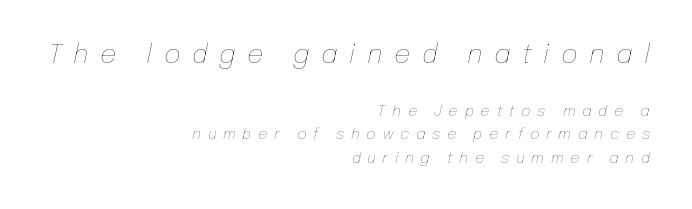
{"italic": "yes", "lean": "right", "slant_degrees": 12, "bold": "no", "underline": "no", "align": "right", "line_spacing": "normal", "line_spacing_ratio": 1.57, "letter_spacing": "wide", "letter_spacing_em": 0.44, "larger_block": "first", "size_ratio": 1.73, "glyph_px": 26}
